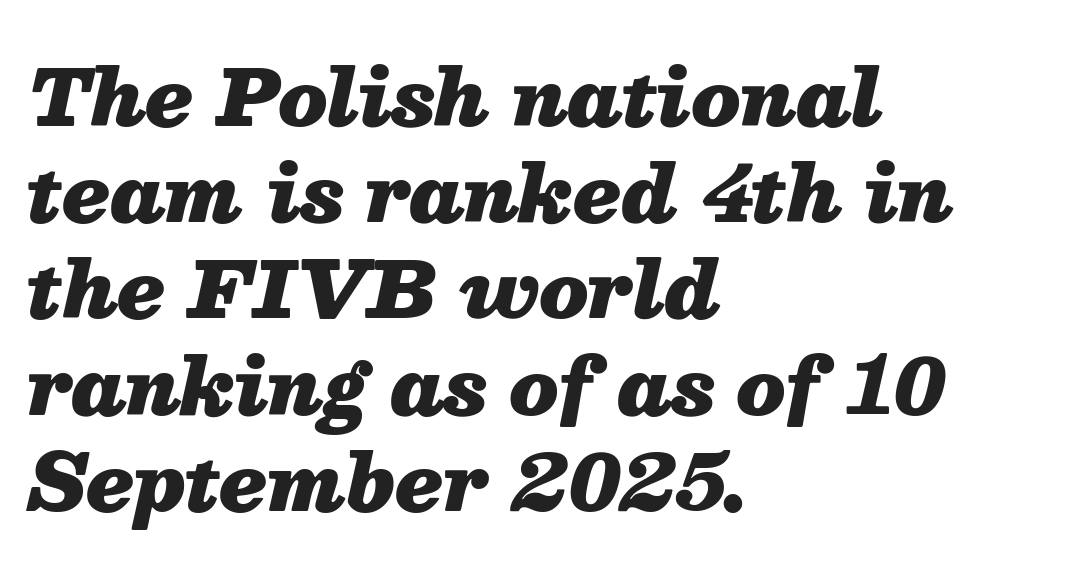
This sample uses plain, unmodified letter spacing. Visually the block forms a straight wall on the left and a jagged coastline on the right. Character widths vary here, with narrow letters taking less room than wide ones. Honestly, there is no underline to notice here at all. Plenty of ink on the page — the face is bold.
